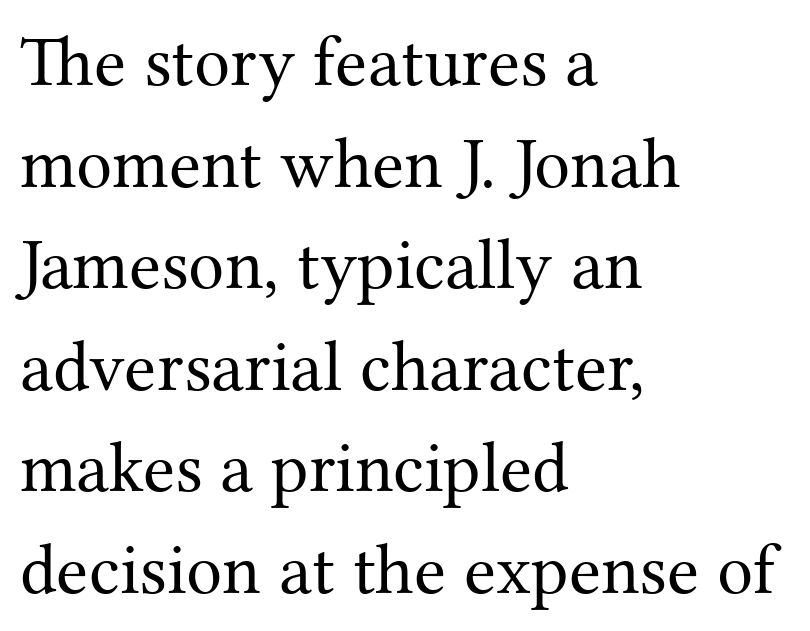
Q: Is the text bold? A: No.
Q: Is the text italic (slanted)? A: No, it is upright.
Q: Is the typeface a serif or a sans-serif typeface? A: Serif.
Q: Is the text underlined? A: No.
Q: How is the paragraph aligned? A: Left-aligned.
Q: Is the spacing between letters normal or unusually wide? A: Normal.
Q: Is the spacing between lines tight, normal or loose? A: Normal.
Q: Width (condensed, normal, or wide)? A: Normal.
Q: Stroke contrast? A: Medium.
Q: x-height? A: Medium.
Q: Monospaced? A: No.
